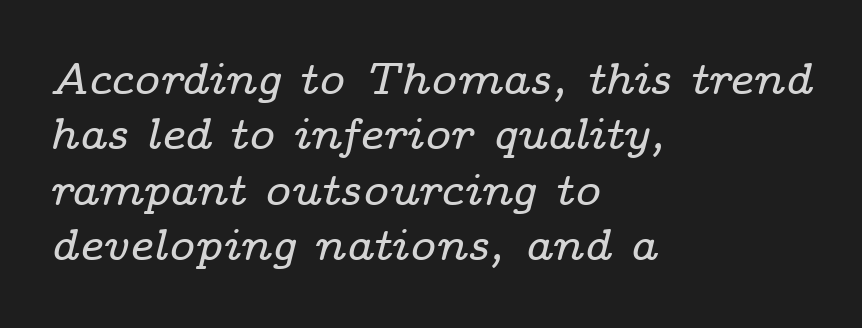
{"serif": "yes", "italic": "yes", "lean": "right", "slant_degrees": 14, "width": "wide", "stroke_contrast": "low", "x_height": "medium", "monospaced": "no", "underline": "no", "align": "left", "line_spacing": "normal", "line_spacing_ratio": 1.26, "letter_spacing": "normal", "letter_spacing_em": 0.0, "glyph_px": 44}
